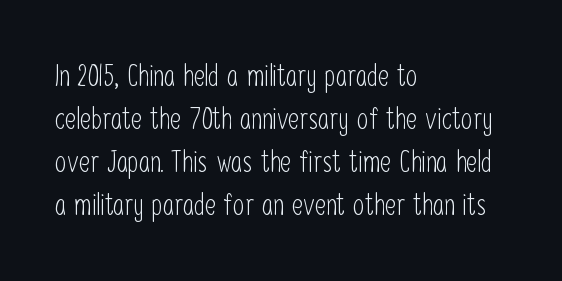
Q: Is the text bold? A: No.
Q: Is the text italic (slanted)? A: No, it is upright.
Q: Is the typeface a serif or a sans-serif typeface? A: Sans-serif.
Q: Is the text underlined? A: No.
Q: How is the paragraph aligned? A: Left-aligned.
Q: Is the spacing between letters normal or unusually wide? A: Normal.
Q: Is the spacing between lines tight, normal or loose? A: Normal.
Q: Width (condensed, normal, or wide)? A: Condensed.
Q: Stroke contrast? A: Low.
Q: x-height? A: Medium.
Q: Monospaced? A: No.
